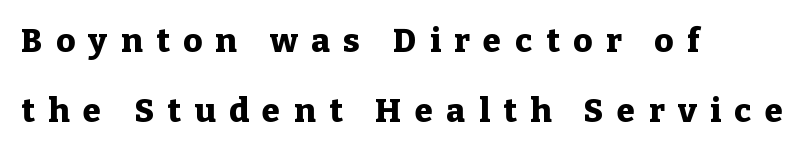
What weight is shown? A full bold with thick strokes. Teacher's note: observe the even left margin — that is flush-left alignment. It's the straight-up-and-down kind of type. Character widths vary here, with narrow letters taking less room than wide ones.
